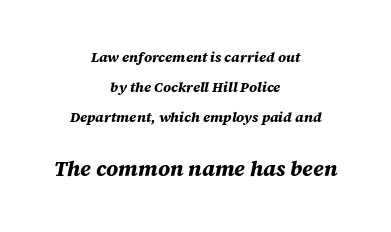
{"italic": "yes", "lean": "right", "slant_degrees": 12, "bold": "yes", "underline": "no", "align": "center", "line_spacing": "loose", "line_spacing_ratio": 2.15, "letter_spacing": "normal", "letter_spacing_em": 0.0, "larger_block": "second", "size_ratio": 1.5, "glyph_px": 21}
